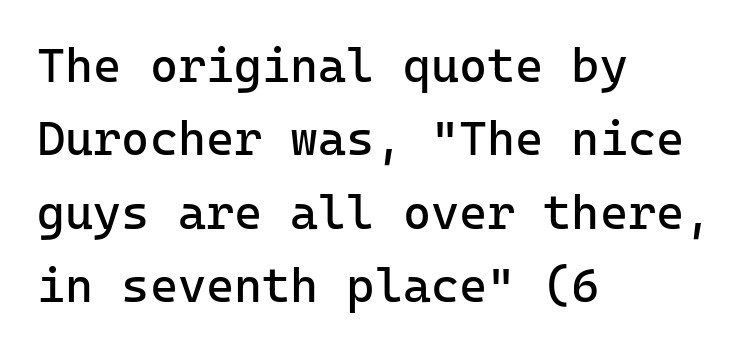
The image shows 48 px regular-weight sans-serif type, upright, monospaced; set left-aligned, normal line spacing (1.53x), normal letter spacing, not underlined; low stroke contrast and a medium x-height.
